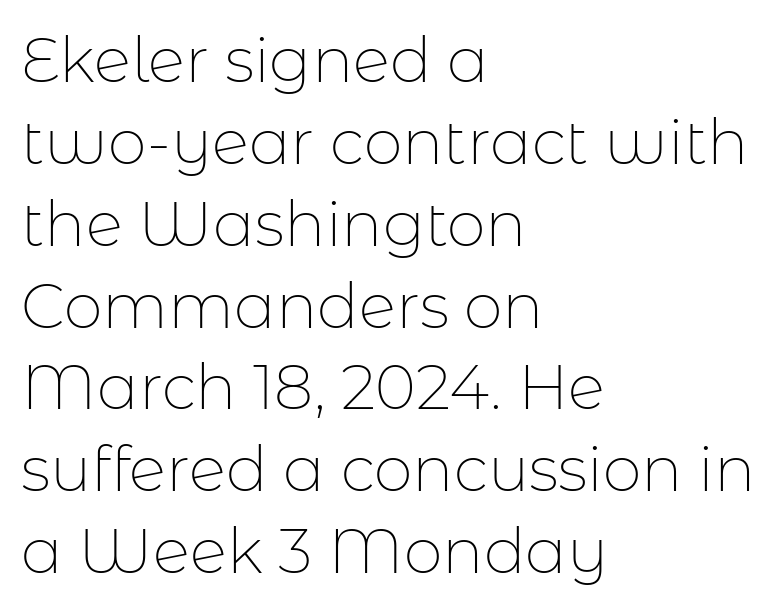
The image shows 62 px thin sans-serif type, upright; set left-aligned, normal line spacing (1.32x), normal letter spacing, not underlined; low stroke contrast and a medium x-height.
